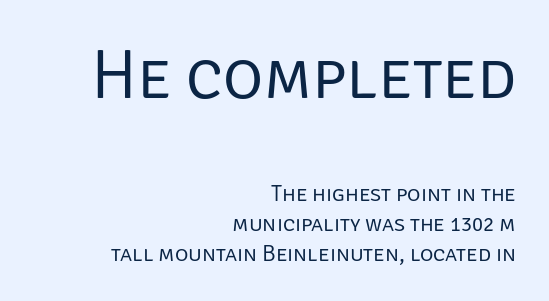
The image shows 69 px regular-weight sans-serif type, upright; set right-aligned, normal line spacing (1.31x), normal letter spacing, not underlined; the first (top) block is 3.0x larger; low stroke contrast and a large x-height.
